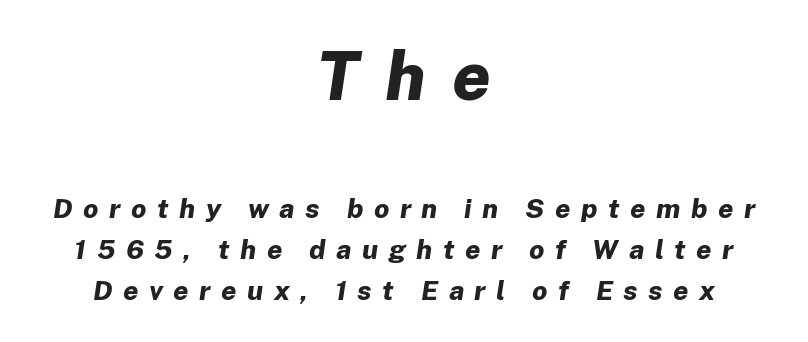
{"italic": "yes", "lean": "right", "slant_degrees": 8, "bold": "yes", "weight": "bold", "width": "normal", "stroke_contrast": "low", "x_height": "medium", "monospaced": "no", "underline": "no", "align": "center", "line_spacing": "normal", "line_spacing_ratio": 1.51, "letter_spacing": "wide", "letter_spacing_em": 0.39, "larger_block": "first", "size_ratio": 2.52, "glyph_px": 68}
